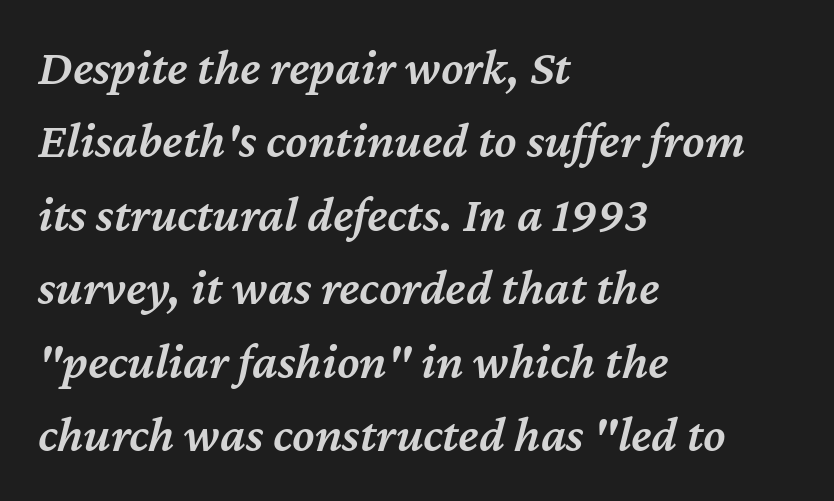
The image shows 51 px semibold type, italic (leaning right); set left-aligned, normal line spacing (1.44x), normal letter spacing, not underlined; medium stroke contrast and a medium x-height.
